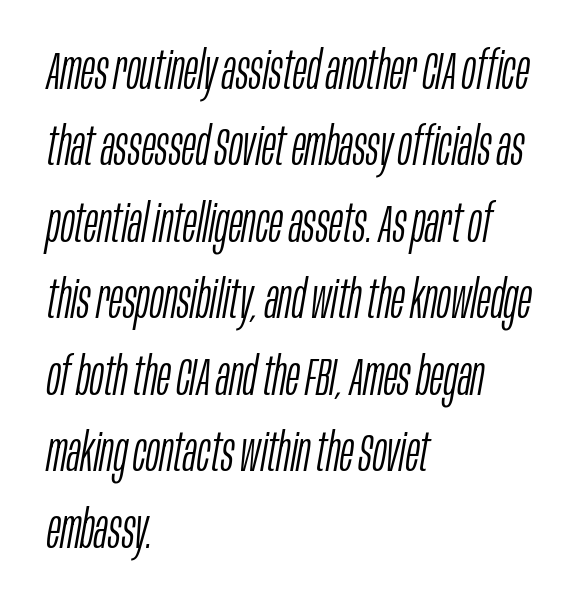
The image shows 52 px light, condensed type, italic (leaning right); set left-aligned, normal line spacing (1.47x), normal letter spacing, not underlined; low stroke contrast and a large x-height.
